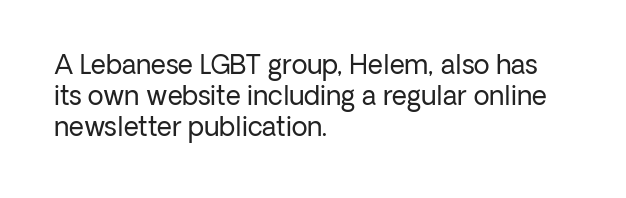
Q: Is the text bold? A: No.
Q: Is the text italic (slanted)? A: No, it is upright.
Q: Is the text underlined? A: No.
Q: How is the paragraph aligned? A: Left-aligned.
Q: Is the spacing between letters normal or unusually wide? A: Normal.
